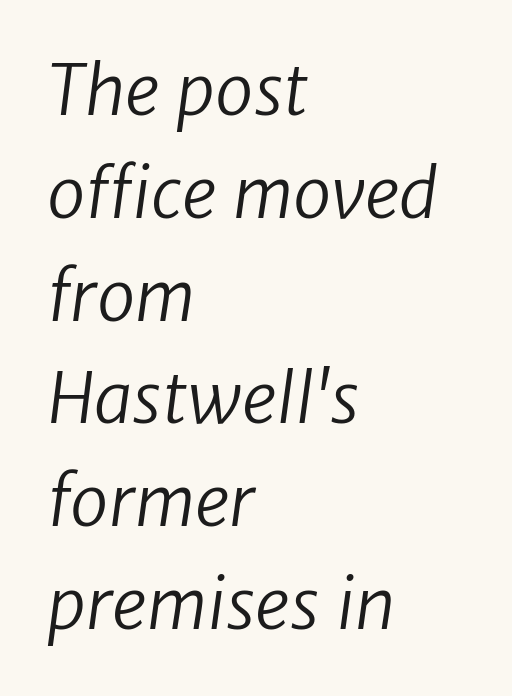
Q: Is the text bold? A: No.
Q: Is the typeface a serif or a sans-serif typeface? A: Sans-serif.
Q: Is the text underlined? A: No.
Q: How is the paragraph aligned? A: Left-aligned.
Q: Is the spacing between letters normal or unusually wide? A: Normal.
Q: Is the spacing between lines tight, normal or loose? A: Normal.
Q: Width (condensed, normal, or wide)? A: Normal.
Q: Stroke contrast? A: Low.
Q: x-height? A: Medium.
Q: Monospaced? A: No.
